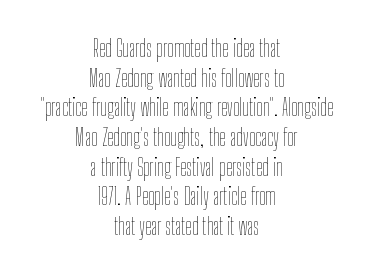
Q: Is the text bold? A: No.
Q: Is the text italic (slanted)? A: No, it is upright.
Q: Is the text underlined? A: No.
Q: How is the paragraph aligned? A: Centered.
Q: Is the spacing between letters normal or unusually wide? A: Normal.
Q: Is the spacing between lines tight, normal or loose? A: Normal.
